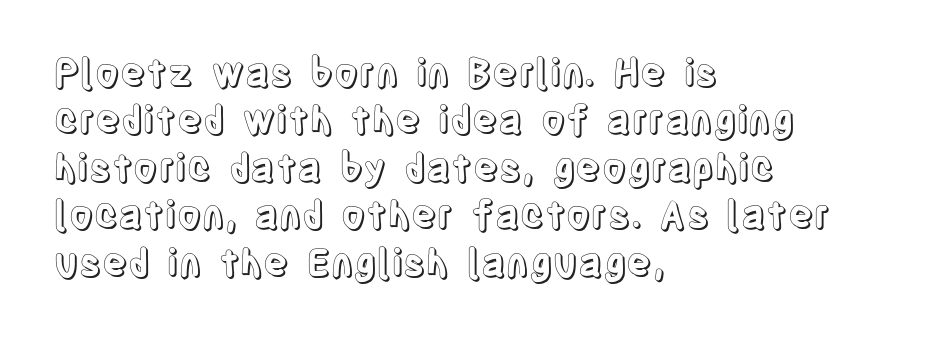
Unmarked baselines from the first word to the last. The rendering uses a moderate line-height, typical for paragraphs. The typography opts for an upright posture over an oblique one. The paragraph shown leans on its left margin. A typesetter would call this proportional, since set widths differ per character.
